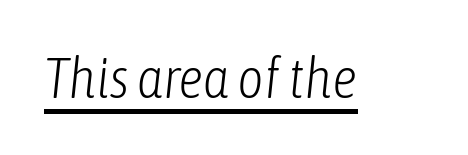
{"italic": "yes", "lean": "right", "slant_degrees": 6, "bold": "no", "weight": "light", "width": "condensed", "stroke_contrast": "low", "x_height": "medium", "monospaced": "no", "underline": "yes", "letter_spacing": "normal", "letter_spacing_em": 0.0, "glyph_px": 57}
